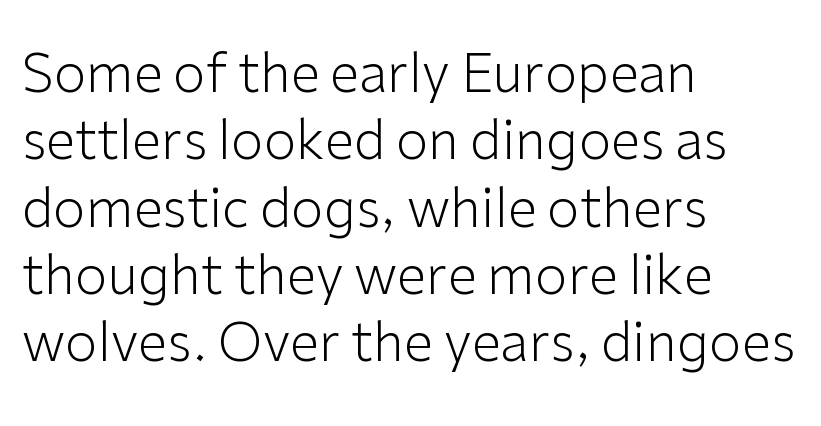
Q: Is the text bold? A: No.
Q: Is the text italic (slanted)? A: No, it is upright.
Q: Is the typeface a serif or a sans-serif typeface? A: Sans-serif.
Q: Is the text underlined? A: No.
Q: How is the paragraph aligned? A: Left-aligned.
Q: Is the spacing between letters normal or unusually wide? A: Normal.
Q: Is the spacing between lines tight, normal or loose? A: Normal.
Q: Width (condensed, normal, or wide)? A: Normal.
Q: Stroke contrast? A: Low.
Q: x-height? A: Medium.
Q: Monospaced? A: No.
